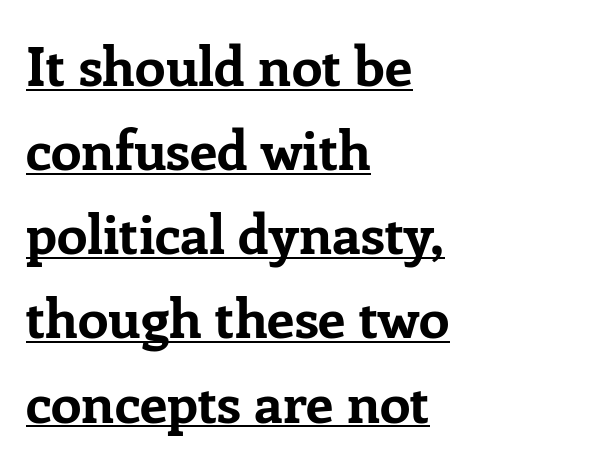
{"serif": "yes", "italic": "no", "bold": "yes", "weight": "bold", "width": "normal", "stroke_contrast": "low", "x_height": "medium", "monospaced": "no", "underline": "yes", "align": "left", "line_spacing": "normal", "line_spacing_ratio": 1.53, "letter_spacing": "normal", "letter_spacing_em": 0.0, "glyph_px": 55}
